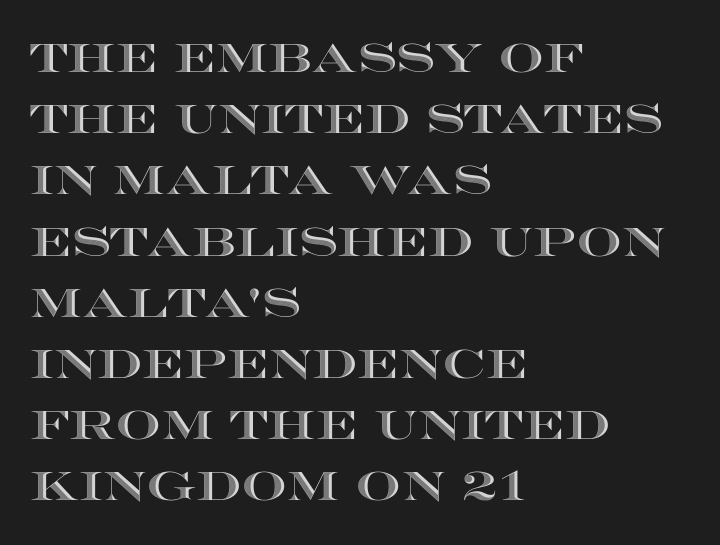
Q: Is the text italic (slanted)? A: No, it is upright.
Q: Is the text underlined? A: No.
Q: How is the paragraph aligned? A: Left-aligned.
Q: Is the spacing between letters normal or unusually wide? A: Normal.
Q: Is the spacing between lines tight, normal or loose? A: Normal.
Q: Width (condensed, normal, or wide)? A: Wide.
Q: x-height? A: Large.
Q: Monospaced? A: No.
